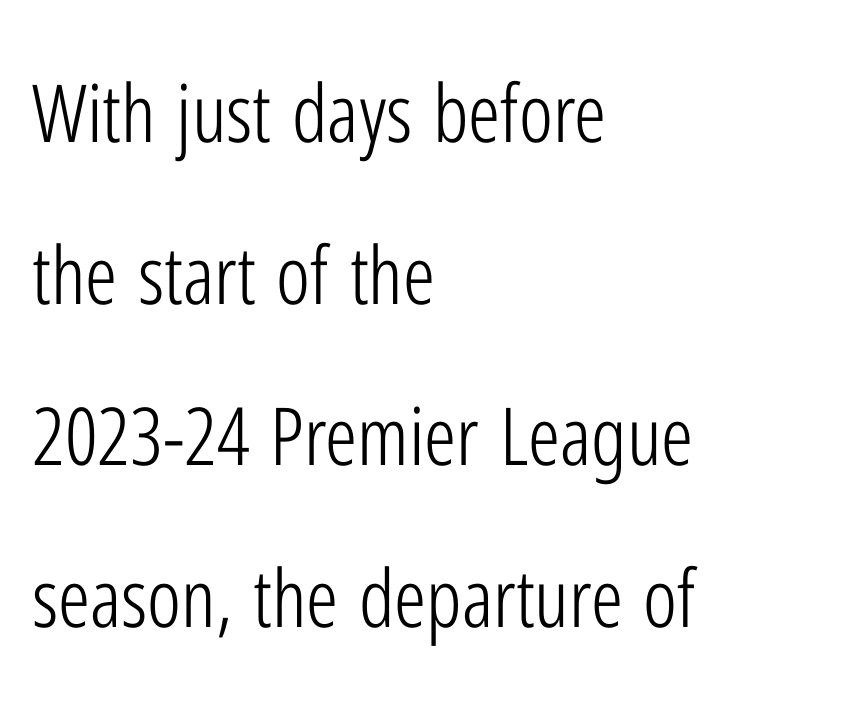
Q: Is the text bold? A: No.
Q: Is the text italic (slanted)? A: No, it is upright.
Q: Is the typeface a serif or a sans-serif typeface? A: Sans-serif.
Q: Is the text underlined? A: No.
Q: How is the paragraph aligned? A: Left-aligned.
Q: Is the spacing between letters normal or unusually wide? A: Normal.
Q: Is the spacing between lines tight, normal or loose? A: Loose.
Q: Width (condensed, normal, or wide)? A: Condensed.
Q: Stroke contrast? A: Low.
Q: x-height? A: Medium.
Q: Monospaced? A: No.
